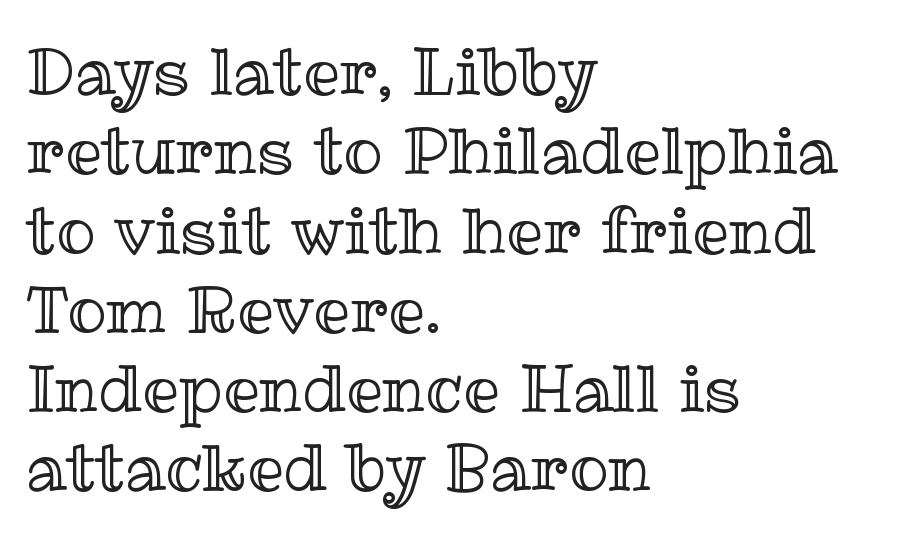
The image shows 65 px text type, upright; set left-aligned, line spacing 1.22x, normal letter spacing, not underlined; a medium x-height.
